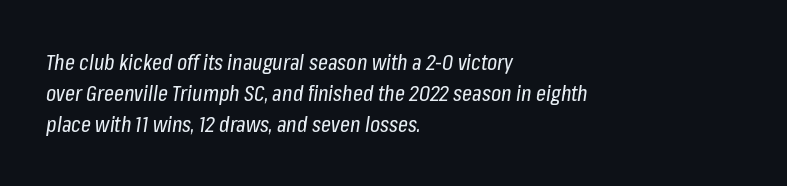
Q: Is the text bold? A: No.
Q: Is the text italic (slanted)? A: Yes, it leans right by about 8 degrees.
Q: Is the text underlined? A: No.
Q: How is the paragraph aligned? A: Left-aligned.
Q: Is the spacing between letters normal or unusually wide? A: Normal.
Q: Is the spacing between lines tight, normal or loose? A: Normal.
